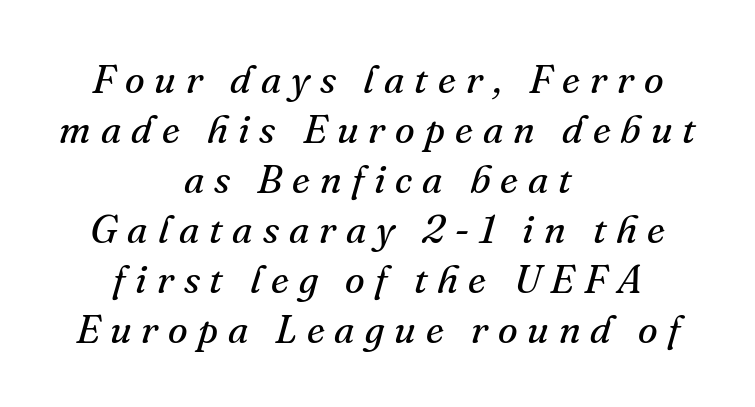
Q: Is the text bold? A: No.
Q: Is the text italic (slanted)? A: Yes, it leans right by about 16 degrees.
Q: Is the typeface a serif or a sans-serif typeface? A: Serif.
Q: Is the text underlined? A: No.
Q: How is the paragraph aligned? A: Centered.
Q: Is the spacing between letters normal or unusually wide? A: Unusually wide.
Q: Is the spacing between lines tight, normal or loose? A: Normal.
Q: Width (condensed, normal, or wide)? A: Normal.
Q: Stroke contrast? A: Medium.
Q: x-height? A: Small.
Q: Monospaced? A: No.
